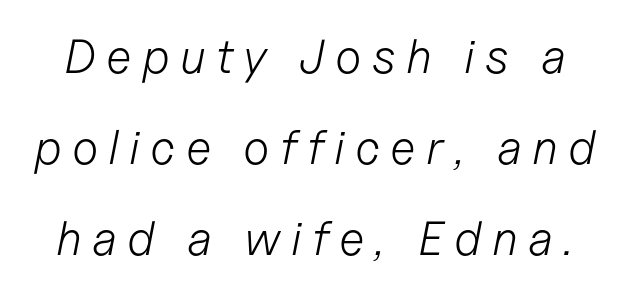
The image shows 48 px light type, italic (leaning right); set loose line spacing (1.9x), unusually wide letter spacing (+0.21 em), not underlined; low stroke contrast and a medium x-height.
